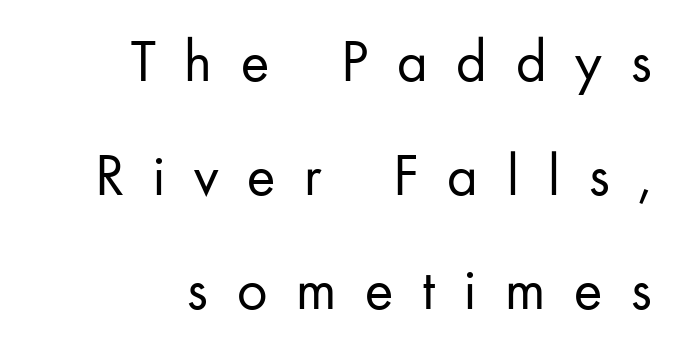
The image shows 60 px regular-weight sans-serif type, upright; set right-aligned, loose line spacing (1.9x), unusually wide letter spacing (+0.48 em), not underlined; low stroke contrast and a small x-height.
